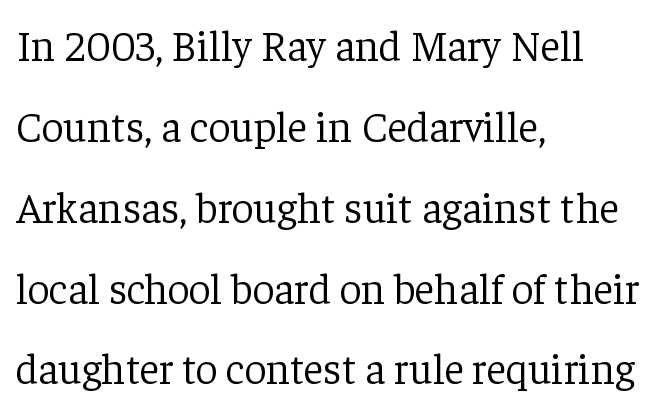
The image shows 43 px light serif type, upright; set left-aligned, line spacing 1.88x, normal letter spacing, not underlined; low stroke contrast and a medium x-height.
